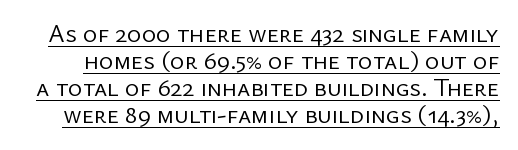
These lines were composed using upright roman letters. Reading down the column, the eye jumps only a short way to each next line. What decoration does the sample have? An underline. Is this a heavy cut? Hardly; it is regular or lighter. Caption: standard tracking, unaltered.
